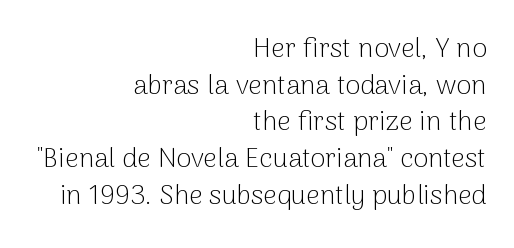
Q: Is the text bold? A: No.
Q: Is the text italic (slanted)? A: No, it is upright.
Q: Is the text underlined? A: No.
Q: How is the paragraph aligned? A: Right-aligned.
Q: Is the spacing between letters normal or unusually wide? A: Normal.
Q: Is the spacing between lines tight, normal or loose? A: Normal.
